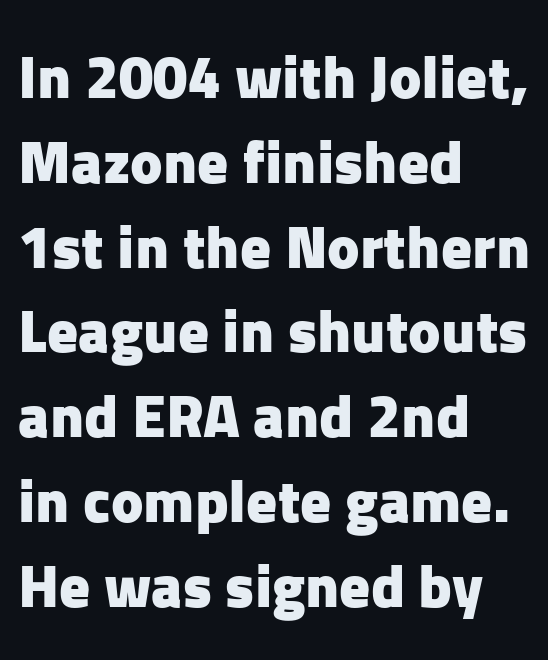
The image shows 61 px heavy sans-serif type, upright; set left-aligned, normal line spacing (1.39x), normal letter spacing, not underlined; low stroke contrast and a medium x-height.
